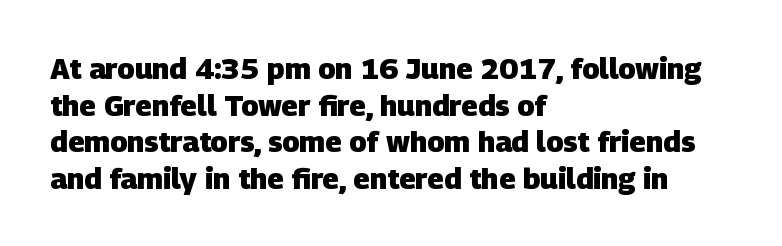
Caption: bold face, heavy strokes. Notice how the passage keeps a crisp vertical edge on the left only. What kind of face is this? One without serifs — a sans. This sample has the flowing, uneven cadence of proportional lettering. Words float on clear page, feet unadorned. A normal amount of white space separates one row of letters from the next.
